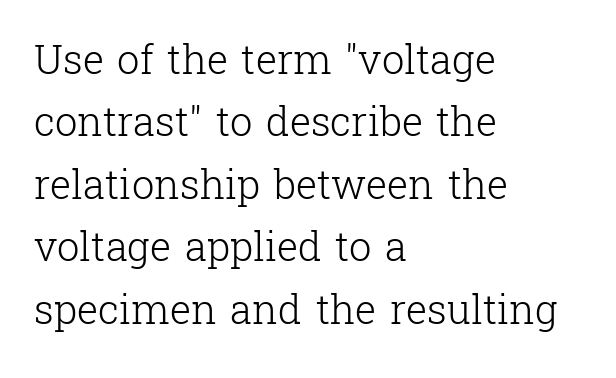
A typesetter would call this leading conventional body-copy spacing. The type family on display is of the serif kind. If you drew a line through each stem, it would be perfectly vertical. The typesetting does not lean heavy: it is not bold. Type without underlining. You could not count columns in this text — the font is proportionally spaced.
